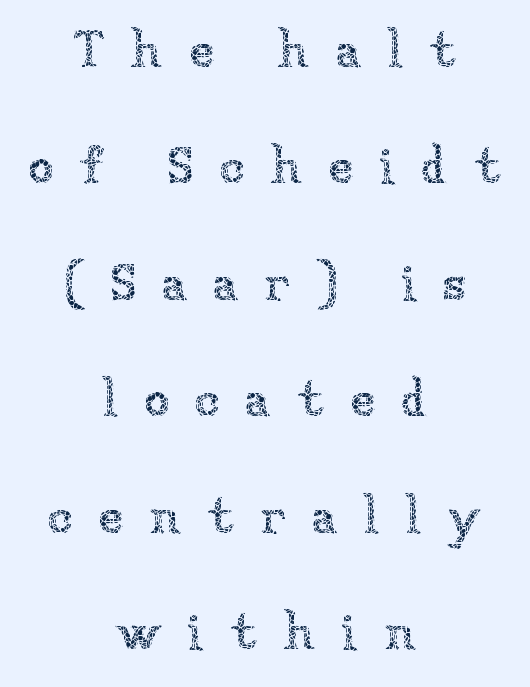
You could fit nearly another row in the gap between these rows. The tracking jumps out immediately: characters are airy and widely separated. Bold? No — there's no thickening of the strokes. The setting favours the middle, as headings and verse often do.
